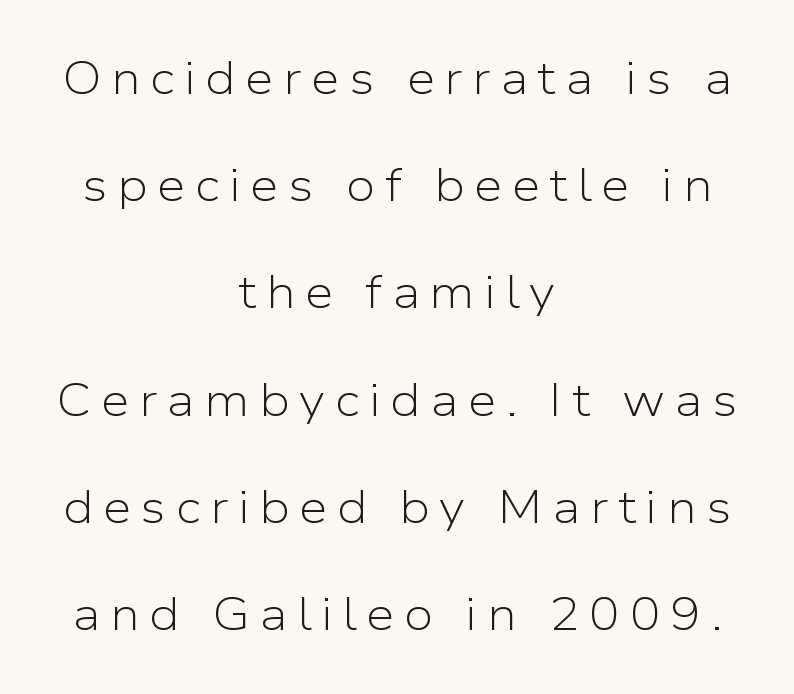
Q: Is the text bold? A: No.
Q: Is the text italic (slanted)? A: No, it is upright.
Q: Is the typeface a serif or a sans-serif typeface? A: Sans-serif.
Q: Is the text underlined? A: No.
Q: How is the paragraph aligned? A: Centered.
Q: Is the spacing between letters normal or unusually wide? A: Unusually wide.
Q: Is the spacing between lines tight, normal or loose? A: Loose.
Q: Width (condensed, normal, or wide)? A: Normal.
Q: Stroke contrast? A: Low.
Q: x-height? A: Medium.
Q: Monospaced? A: No.
